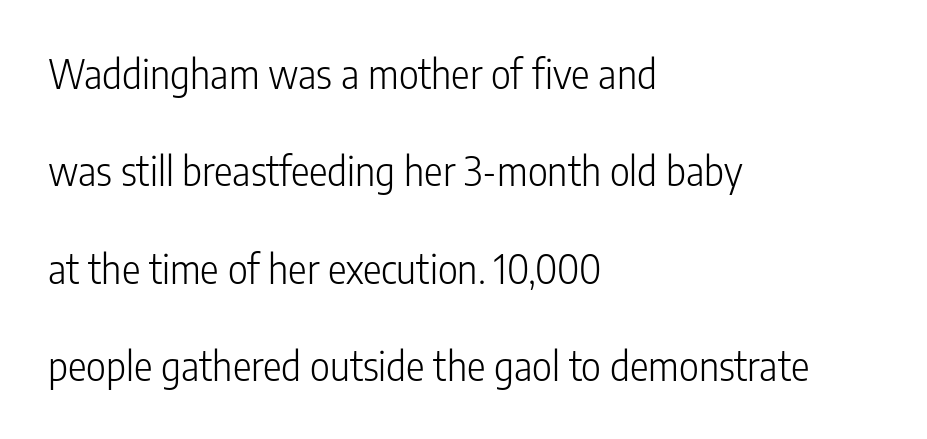
The typesetting does not lean heavy: it is not bold. Standard letterfit; no display-style spreading of the glyphs. Letters rest on an invisible, unmarked baseline. This sample uses a sans-serif face. Compared with typical paragraphs, the rows here are farther apart.
